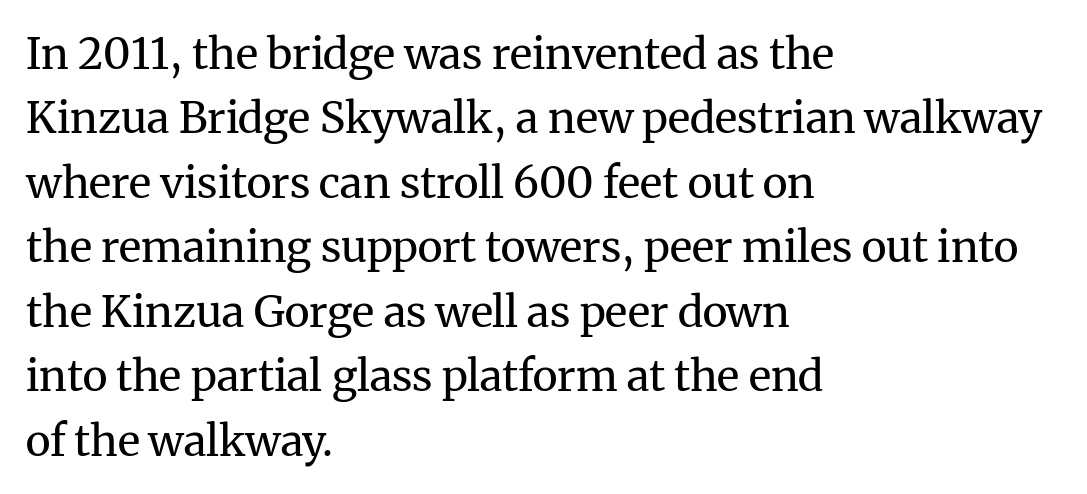
{"serif": "yes", "italic": "no", "bold": "no", "weight": "regular", "width": "normal", "stroke_contrast": "medium", "x_height": "medium", "monospaced": "no", "underline": "no", "align": "left", "line_spacing": "normal", "line_spacing_ratio": 1.5, "letter_spacing": "normal", "letter_spacing_em": 0.0, "glyph_px": 43}
